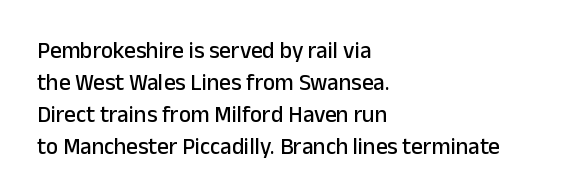
These lines are set flush left with a ragged right edge. Nope, not italic — everything's standing straight. Observe the ordinary spacing: letters are neighbours, not strangers. Vertically, the passage feels balanced, rows spaced as you'd expect. Has an underline been added? It has not.
